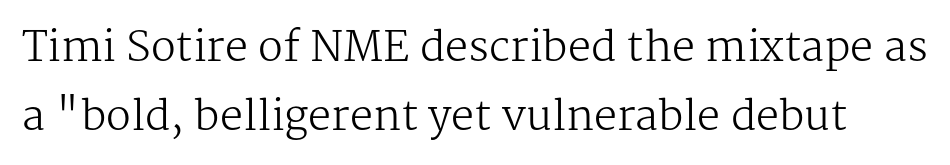
Q: Is the text bold? A: No.
Q: Is the text italic (slanted)? A: No, it is upright.
Q: Is the typeface a serif or a sans-serif typeface? A: Serif.
Q: Is the text underlined? A: No.
Q: Is the spacing between letters normal or unusually wide? A: Normal.
Q: Is the spacing between lines tight, normal or loose? A: Normal.
Q: Width (condensed, normal, or wide)? A: Normal.
Q: Stroke contrast? A: Medium.
Q: x-height? A: Medium.
Q: Monospaced? A: No.
